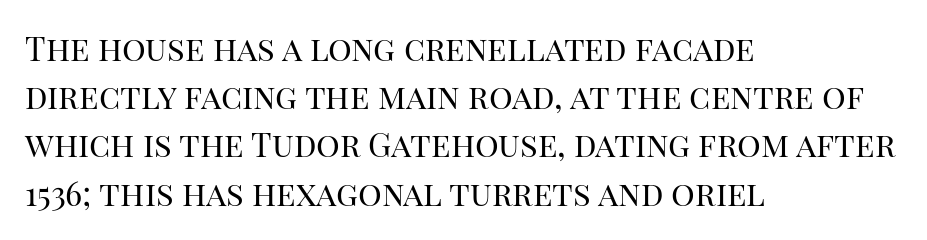
Layout note: lines flush left. Inter-character spacing is left at the font's built-in metrics. Spacing verdict: proportional, widths tailored to each character. This sample uses a serif face.
